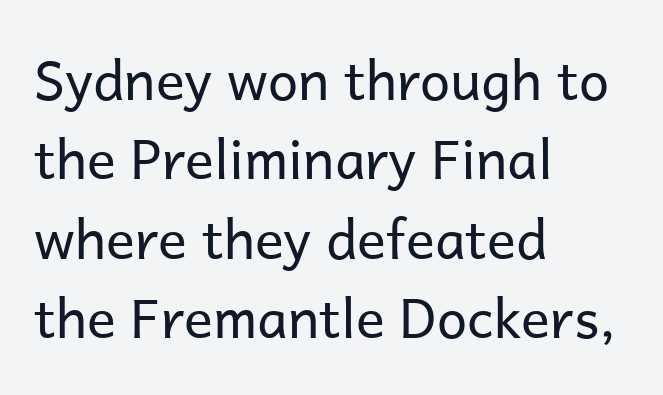
{"serif": "no", "italic": "no", "bold": "no", "weight": "regular", "width": "normal", "stroke_contrast": "low", "x_height": "medium", "monospaced": "no", "underline": "no", "align": "left", "line_spacing": "normal", "line_spacing_ratio": 1.47, "letter_spacing": "normal", "letter_spacing_em": 0.0, "glyph_px": 54}
